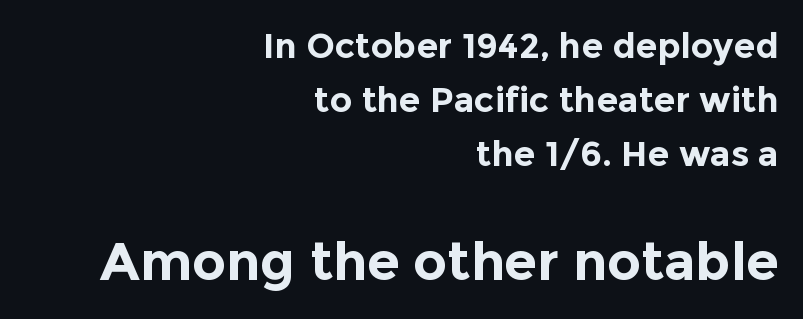
Q: Is the text bold? A: Yes.
Q: Is the text italic (slanted)? A: No, it is upright.
Q: Is the typeface a serif or a sans-serif typeface? A: Sans-serif.
Q: Is the text underlined? A: No.
Q: How is the paragraph aligned? A: Right-aligned.
Q: Is the spacing between letters normal or unusually wide? A: Normal.
Q: Is the spacing between lines tight, normal or loose? A: Normal.
Q: Which block of text is set in a larger size, the first (top) or the second (bottom)? A: The second (bottom) one.
Q: Width (condensed, normal, or wide)? A: Normal.
Q: x-height? A: Medium.
Q: Monospaced? A: No.
